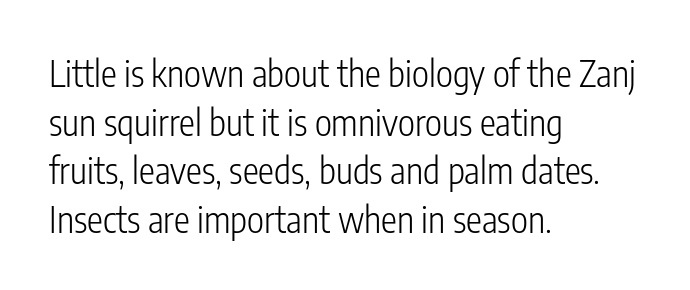
Q: Is the text bold? A: No.
Q: Is the text italic (slanted)? A: No, it is upright.
Q: Is the typeface a serif or a sans-serif typeface? A: Sans-serif.
Q: Is the text underlined? A: No.
Q: How is the paragraph aligned? A: Left-aligned.
Q: Is the spacing between letters normal or unusually wide? A: Normal.
Q: Is the spacing between lines tight, normal or loose? A: Normal.
Q: Width (condensed, normal, or wide)? A: Condensed.
Q: Stroke contrast? A: Low.
Q: x-height? A: Medium.
Q: Monospaced? A: No.
